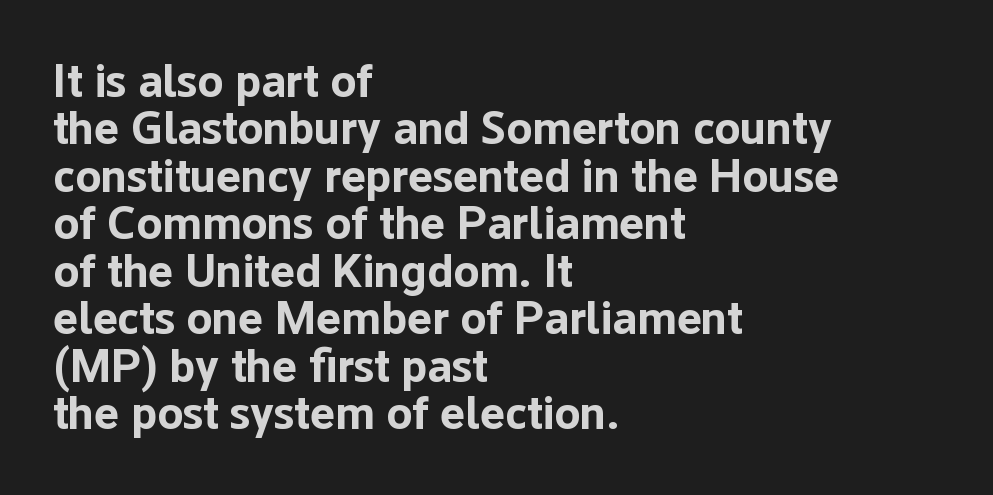
The image shows 47 px bold sans-serif type, upright; set left-aligned, tight line spacing (1.01x), normal letter spacing, not underlined; low stroke contrast and a medium x-height.
